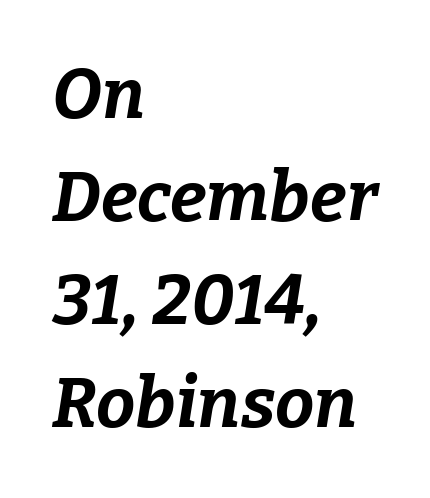
The image shows 70 px bold type, italic (leaning right); set left-aligned, normal line spacing (1.47x), normal letter spacing, not underlined; low stroke contrast and a medium x-height.
